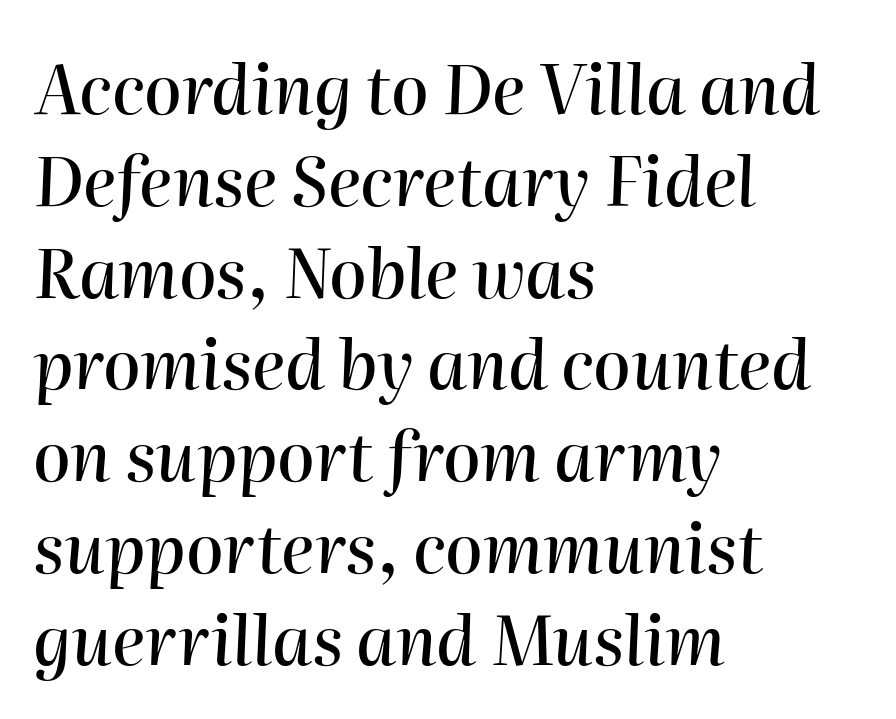
Q: Is the text italic (slanted)? A: Yes, it leans right by about 2 degrees.
Q: Is the text underlined? A: No.
Q: How is the paragraph aligned? A: Left-aligned.
Q: Is the spacing between letters normal or unusually wide? A: Normal.
Q: Is the spacing between lines tight, normal or loose? A: Normal.
Q: Width (condensed, normal, or wide)? A: Normal.
Q: Stroke contrast? A: High.
Q: x-height? A: Medium.
Q: Monospaced? A: No.
